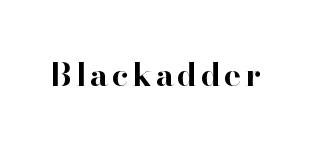
Strokes here are thick enough to call this a true bold. The area under the type is left untouched. This sample uses an upright cut, with every glyph sitting square on the baseline. Yep, those are serifs on the letters. A typesetter would call this proportional, since set widths differ per character.
